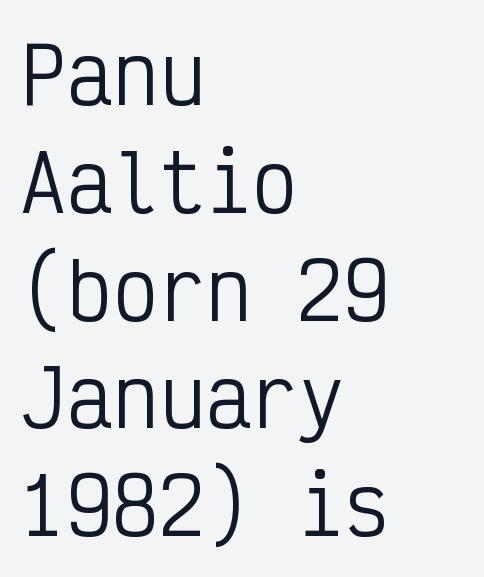
{"serif": "no", "italic": "no", "bold": "no", "weight": "regular", "width": "condensed", "stroke_contrast": "low", "x_height": "medium", "monospaced": "yes", "underline": "no", "align": "left", "line_spacing": "normal", "line_spacing_ratio": 1.4, "letter_spacing": "normal", "letter_spacing_em": 0.0, "glyph_px": 77}
